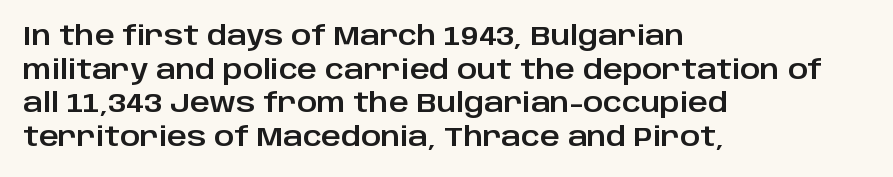
{"italic": "no", "underline": "no", "align": "left", "line_spacing": "normal", "line_spacing_ratio": 1.25, "letter_spacing": "normal", "letter_spacing_em": 0.0, "glyph_px": 27}
